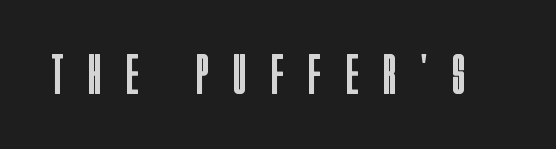
Q: Is the text bold? A: No.
Q: Is the text italic (slanted)? A: No, it is upright.
Q: Is the typeface a serif or a sans-serif typeface? A: Sans-serif.
Q: Is the text underlined? A: No.
Q: Is the spacing between letters normal or unusually wide? A: Unusually wide.
Q: Width (condensed, normal, or wide)? A: Condensed.
Q: Stroke contrast? A: Low.
Q: x-height? A: Large.
Q: Monospaced? A: No.
